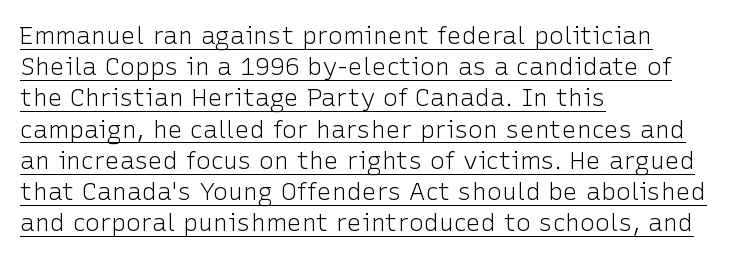
Q: Is the text bold? A: No.
Q: Is the text italic (slanted)? A: No, it is upright.
Q: Is the text underlined? A: Yes.
Q: How is the paragraph aligned? A: Left-aligned.
Q: Is the spacing between letters normal or unusually wide? A: Normal.
Q: Is the spacing between lines tight, normal or loose? A: Normal.
